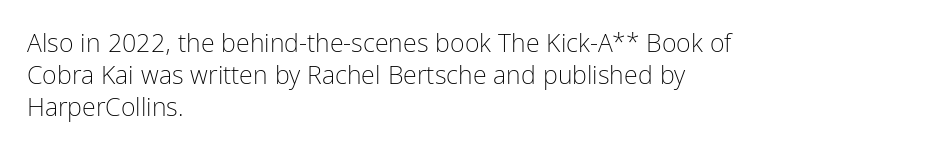
{"italic": "no", "bold": "no", "underline": "no", "align": "left", "line_spacing": "normal", "line_spacing_ratio": 1.28, "letter_spacing": "normal", "letter_spacing_em": 0.0, "glyph_px": 25}
